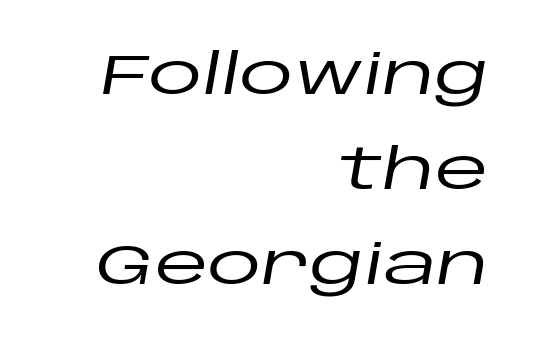
These lines were composed using italics. Is the block centered? No — it sits flush against the right margin. The foot of each line stays bare and open. The face used here is proportionally spaced, like ordinary book or web type. You could call the tracking neutral — neither tight nor loose.
